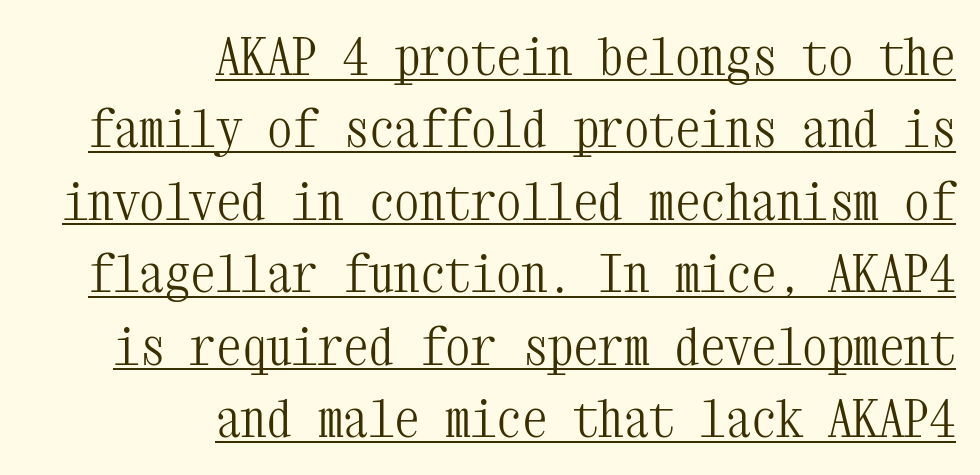
{"serif": "yes", "italic": "no", "bold": "no", "weight": "light", "width": "condensed", "stroke_contrast": "medium", "x_height": "medium", "monospaced": "yes", "underline": "yes", "align": "right", "line_spacing": "normal", "line_spacing_ratio": 1.42, "letter_spacing": "normal", "letter_spacing_em": 0.0, "glyph_px": 51}
